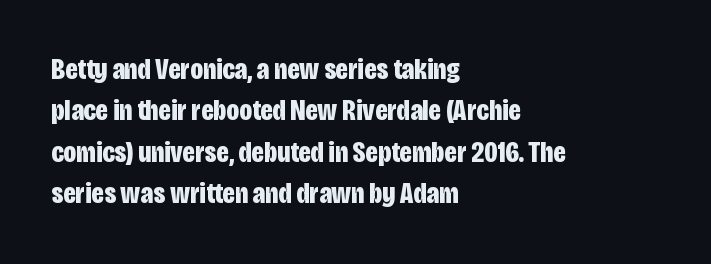
Tall strokes in this sample are plumb rather than angled. The foot of each line stays bare and open. All the whitespace from short lines collects on the right. The font is running at its bold setting. A sans-serif font was chosen for this passage. The face used here is proportionally spaced, like ordinary book or web type.
